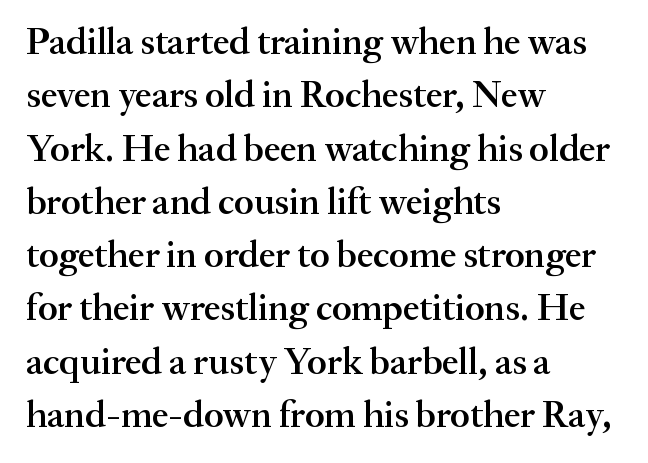
Plain, unruled lines of type. The letters are semibold — heavier than regular but short of a full bold. Tracking here is standard; glyphs follow each other at the usual distance. Line starts are locked; line ends wander. Looks like regular typesetting: each glyph gets only the width it needs.
